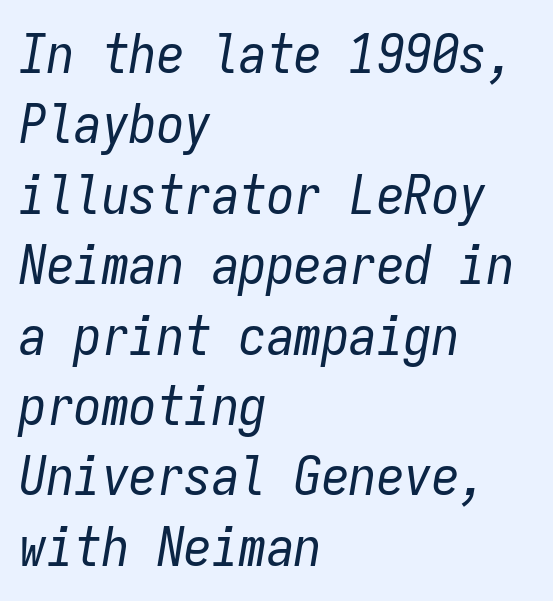
The image shows 55 px regular-weight, condensed type, italic (leaning right), monospaced; set left-aligned, normal line spacing (1.28x), normal letter spacing, not underlined; low stroke contrast and a medium x-height.
